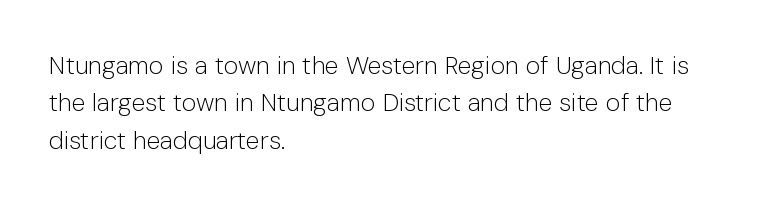
Q: Is the text bold? A: No.
Q: Is the text italic (slanted)? A: No, it is upright.
Q: Is the text underlined? A: No.
Q: How is the paragraph aligned? A: Left-aligned.
Q: Is the spacing between letters normal or unusually wide? A: Normal.
Q: Is the spacing between lines tight, normal or loose? A: Normal.
